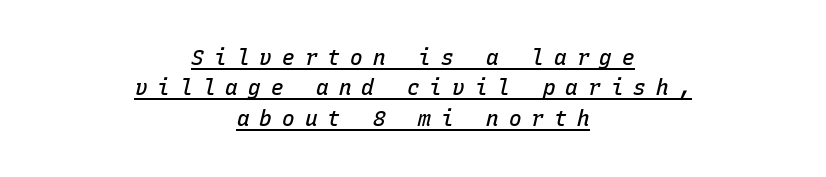
The image shows 21 px text type, italic (leaning right); set centered, normal line spacing (1.45x), unusually wide letter spacing (+0.48 em), underlined.
